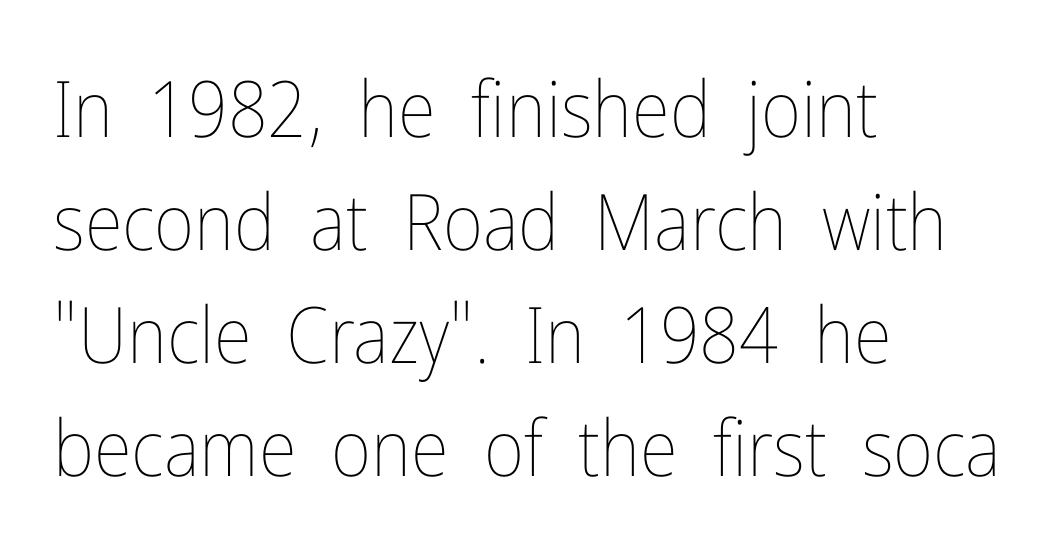
{"italic": "no", "bold": "no", "weight": "thin", "width": "condensed", "stroke_contrast": "low", "x_height": "medium", "monospaced": "no", "underline": "no", "align": "left", "line_spacing": "normal", "line_spacing_ratio": 1.45, "letter_spacing": "normal", "letter_spacing_em": 0.0, "glyph_px": 78}
